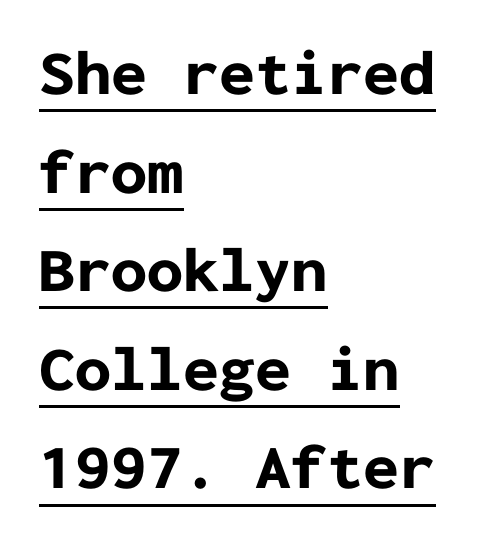
The image shows 64 px bold sans-serif type, upright, monospaced; set left-aligned, normal line spacing (1.54x), normal letter spacing, underlined; low stroke contrast and a medium x-height.
